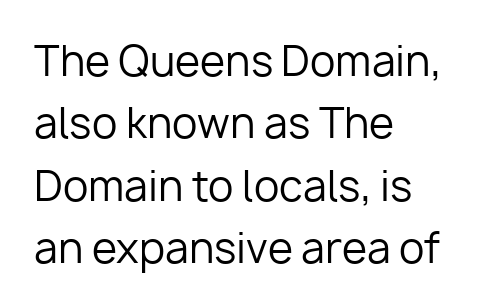
Q: Is the text bold? A: No.
Q: Is the text italic (slanted)? A: No, it is upright.
Q: Is the typeface a serif or a sans-serif typeface? A: Sans-serif.
Q: Is the text underlined? A: No.
Q: How is the paragraph aligned? A: Left-aligned.
Q: Is the spacing between letters normal or unusually wide? A: Normal.
Q: Is the spacing between lines tight, normal or loose? A: Normal.
Q: Width (condensed, normal, or wide)? A: Normal.
Q: Stroke contrast? A: Low.
Q: x-height? A: Medium.
Q: Monospaced? A: No.
